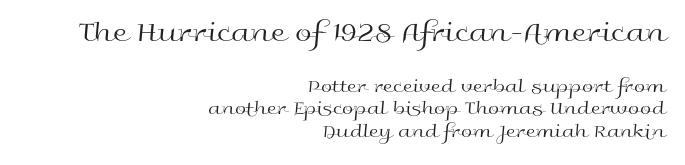
Q: Is the text bold? A: No.
Q: Is the text italic (slanted)? A: No, it is upright.
Q: Is the typeface a serif or a sans-serif typeface? A: Sans-serif.
Q: Is the text underlined? A: No.
Q: How is the paragraph aligned? A: Right-aligned.
Q: Is the spacing between letters normal or unusually wide? A: Normal.
Q: Is the spacing between lines tight, normal or loose? A: Tight.
Q: Which block of text is set in a larger size, the first (top) or the second (bottom)? A: The first (top) one.
Q: Width (condensed, normal, or wide)? A: Wide.
Q: x-height? A: Medium.
Q: Monospaced? A: No.
